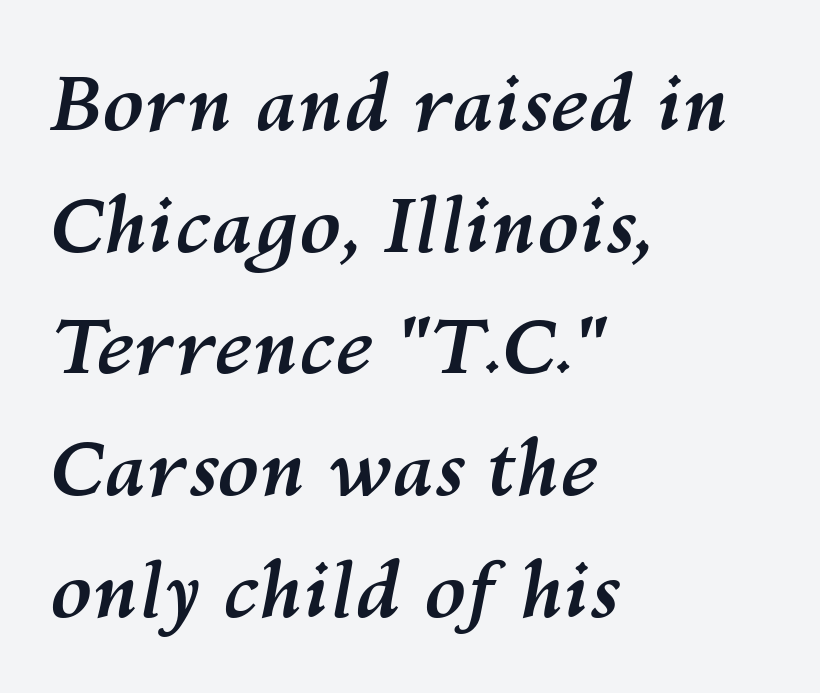
The image shows 77 px semibold type, italic (leaning right); set left-aligned, normal line spacing (1.58x), normal letter spacing, not underlined; medium stroke contrast and a medium x-height.
